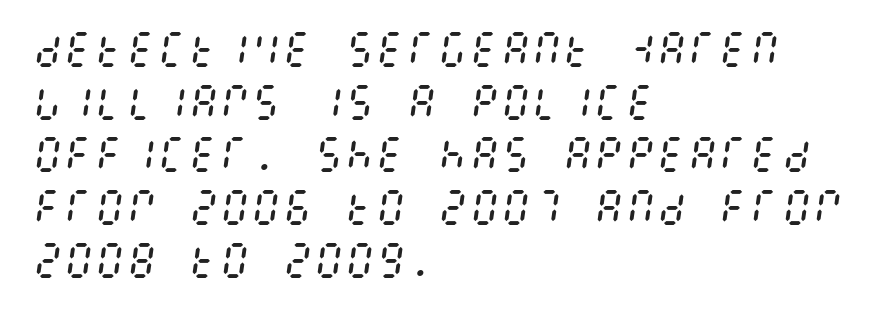
{"italic": "yes", "lean": "right", "slant_degrees": 8, "bold": "no", "weight": "regular", "width": "condensed", "stroke_contrast": "medium", "x_height": "large", "underline": "no", "align": "left", "line_spacing": "normal", "line_spacing_ratio": 1.35, "letter_spacing": "normal", "letter_spacing_em": 0.0, "glyph_px": 39}
